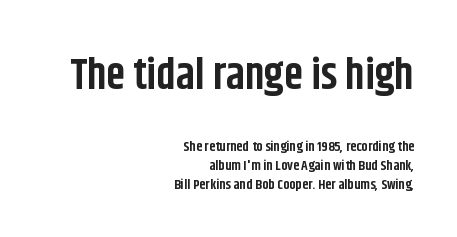
Q: Is the text bold? A: Yes.
Q: Is the text italic (slanted)? A: No, it is upright.
Q: Is the typeface a serif or a sans-serif typeface? A: Sans-serif.
Q: Is the text underlined? A: No.
Q: How is the paragraph aligned? A: Right-aligned.
Q: Is the spacing between letters normal or unusually wide? A: Normal.
Q: Is the spacing between lines tight, normal or loose? A: Normal.
Q: Which block of text is set in a larger size, the first (top) or the second (bottom)? A: The first (top) one.
Q: Width (condensed, normal, or wide)? A: Condensed.
Q: Stroke contrast? A: Low.
Q: x-height? A: Large.
Q: Monospaced? A: No.
